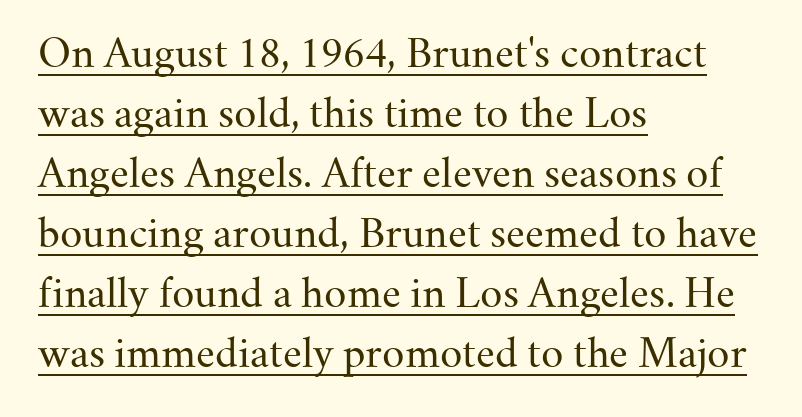
{"serif": "yes", "italic": "no", "bold": "no", "weight": "regular", "width": "normal", "stroke_contrast": "medium", "x_height": "small", "monospaced": "no", "underline": "yes", "align": "left", "line_spacing": "normal", "line_spacing_ratio": 1.54, "letter_spacing": "normal", "letter_spacing_em": 0.0, "glyph_px": 39}
